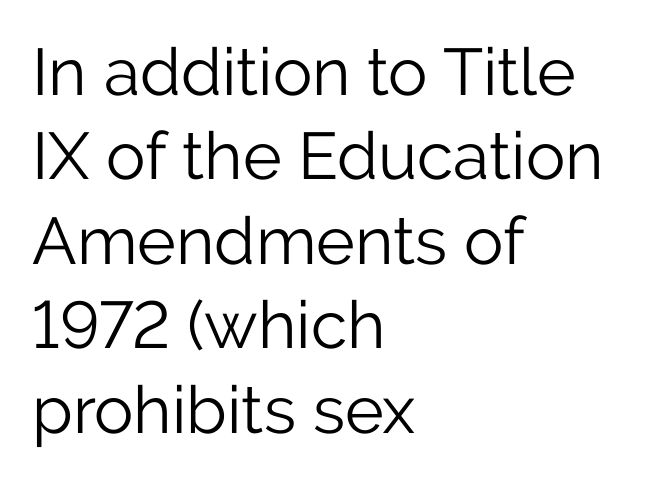
The image shows 66 px light sans-serif type, upright; set left-aligned, normal line spacing (1.28x), normal letter spacing, not underlined; low stroke contrast and a medium x-height.
